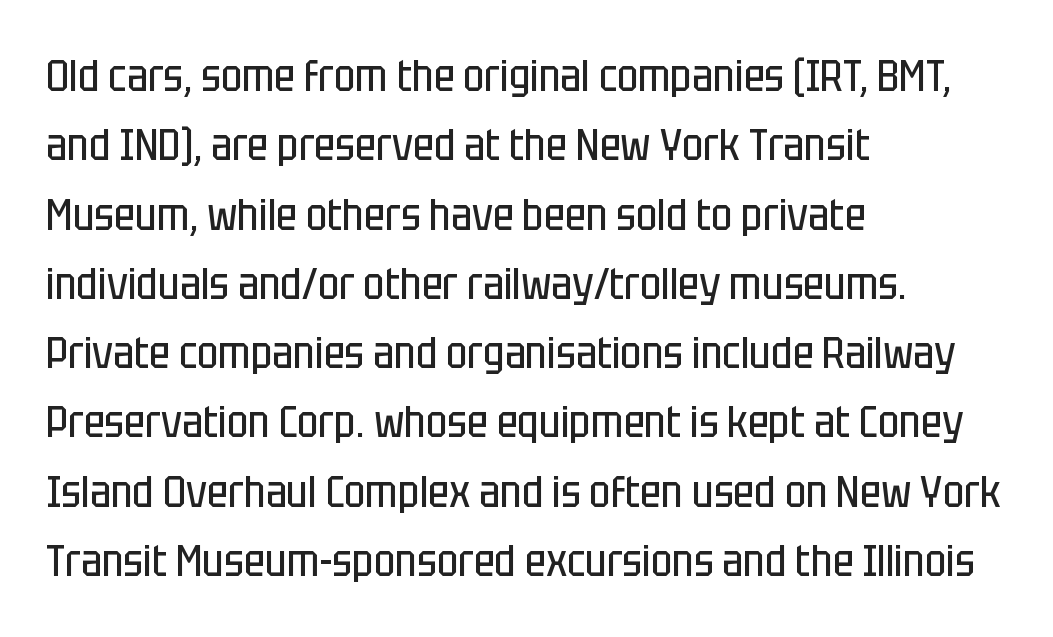
A roman cut, with each character standing at attention. Casual observation: everything's shoved over to the left. Type style note: lacks serifs. Nothing unusual about the tracking: characters are spaced as the font intends. Note the varied advance widths — an 'i' is clearly narrower than an 'm'.
